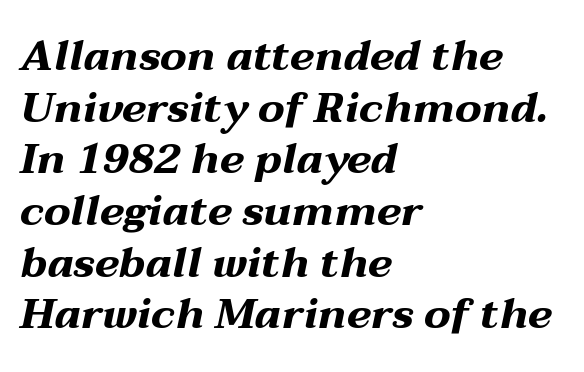
{"italic": "yes", "lean": "right", "slant_degrees": 12, "bold": "yes", "weight": "bold", "width": "wide", "stroke_contrast": "medium", "x_height": "medium", "monospaced": "no", "underline": "no", "align": "left", "line_spacing_ratio": 1.23, "letter_spacing": "normal", "letter_spacing_em": 0.0, "glyph_px": 42}
